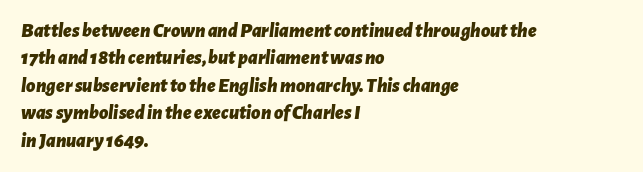
Q: Is the text bold? A: Yes.
Q: Is the text italic (slanted)? A: Yes, it leans right by about 7 degrees.
Q: Is the text underlined? A: No.
Q: How is the paragraph aligned? A: Left-aligned.
Q: Is the spacing between letters normal or unusually wide? A: Normal.
Q: Is the spacing between lines tight, normal or loose? A: Normal.
